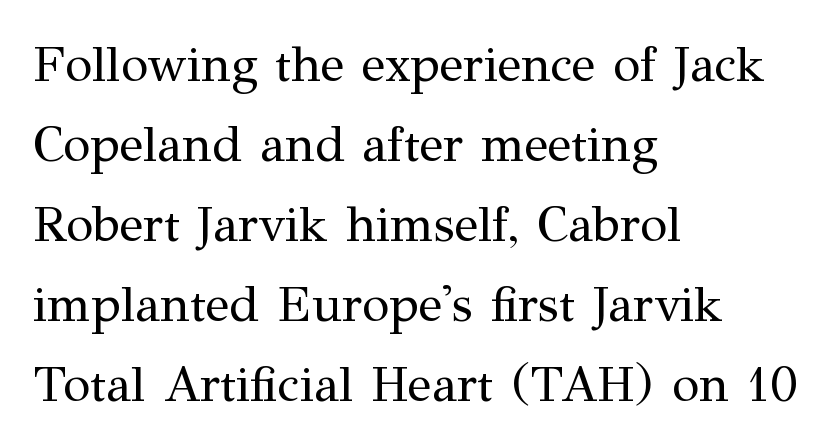
{"serif": "yes", "italic": "no", "bold": "no", "weight": "regular", "width": "normal", "stroke_contrast": "medium", "x_height": "medium", "monospaced": "no", "underline": "no", "align": "left", "line_spacing": "normal", "line_spacing_ratio": 1.6, "letter_spacing": "normal", "letter_spacing_em": 0.0, "glyph_px": 50}
